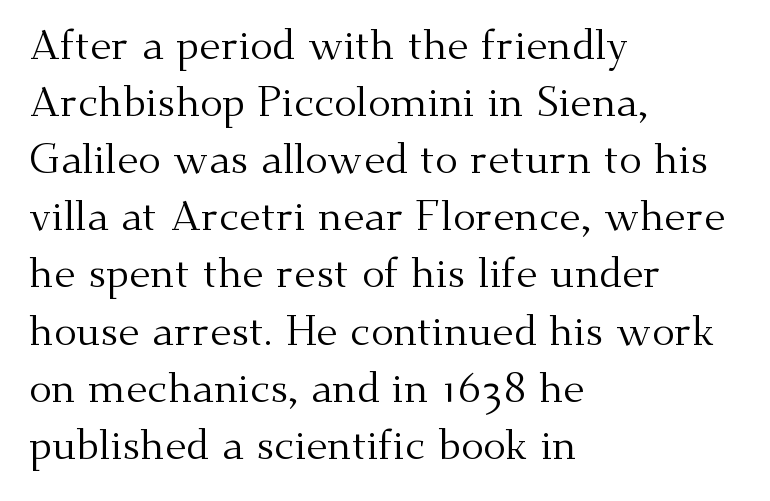
Clear beneath every line of the passage. Each letter keeps its own natural width here, so spacing adapts to shape. What stands out about the letter spacing? Nothing — it is the standard amount. These lines are set flush left with a ragged right edge.
